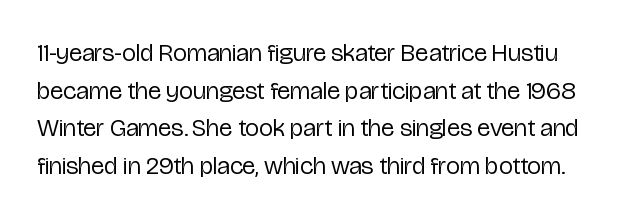
{"italic": "no", "bold": "no", "underline": "no", "line_spacing": "normal", "line_spacing_ratio": 1.51, "letter_spacing": "normal", "letter_spacing_em": 0.0, "glyph_px": 25}
